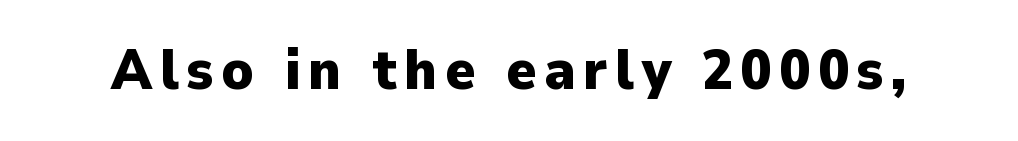
Varying glyph widths throughout — classic text-font behaviour. Words float on clear page, feet unadorned. The characters look thick and weighty, a clear bold. Quick note: not italic, upright.
